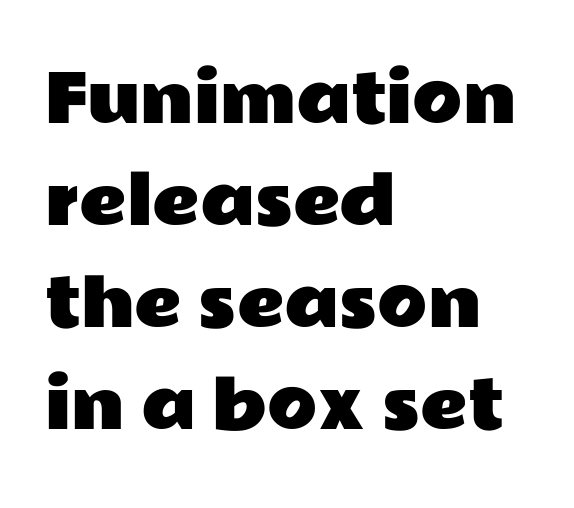
The image shows 65 px wide sans-serif type, upright; set left-aligned, normal line spacing (1.57x), normal letter spacing, not underlined; low stroke contrast and a medium x-height.
